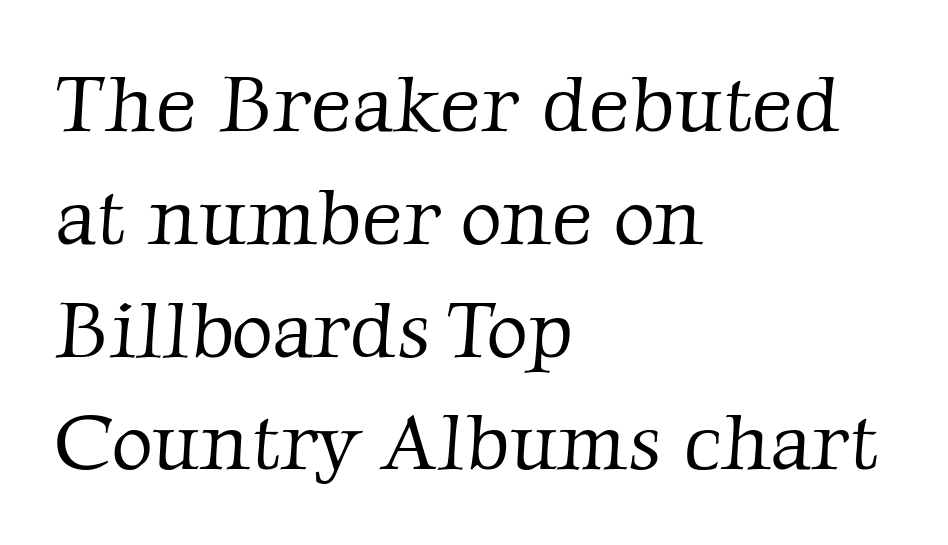
{"serif": "yes", "bold": "no", "weight": "light", "width": "normal", "stroke_contrast": "low", "x_height": "medium", "monospaced": "no", "underline": "no", "align": "left", "line_spacing": "normal", "line_spacing_ratio": 1.41, "letter_spacing": "normal", "letter_spacing_em": 0.0, "glyph_px": 80}
